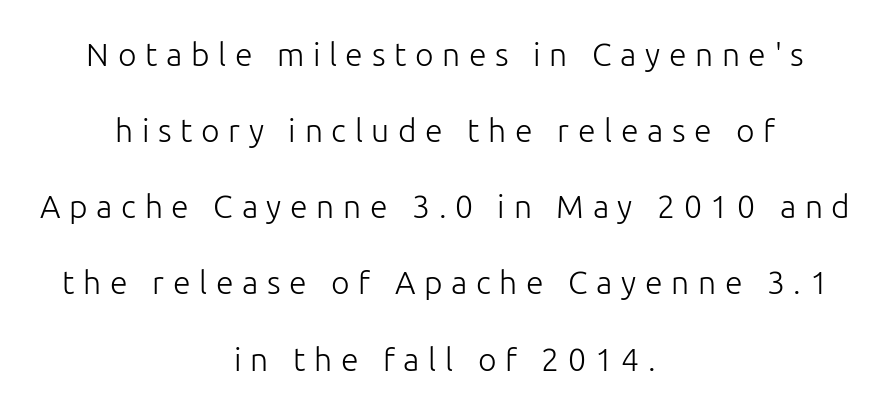
Q: Is the text bold? A: No.
Q: Is the text italic (slanted)? A: No, it is upright.
Q: Is the typeface a serif or a sans-serif typeface? A: Sans-serif.
Q: Is the text underlined? A: No.
Q: How is the paragraph aligned? A: Centered.
Q: Is the spacing between letters normal or unusually wide? A: Unusually wide.
Q: Is the spacing between lines tight, normal or loose? A: Loose.
Q: Width (condensed, normal, or wide)? A: Normal.
Q: Stroke contrast? A: Low.
Q: x-height? A: Medium.
Q: Monospaced? A: No.
